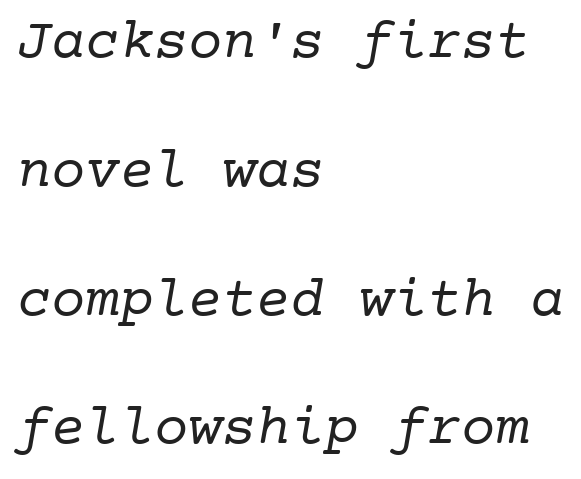
{"serif": "yes", "bold": "no", "weight": "regular", "width": "normal", "stroke_contrast": "low", "x_height": "medium", "monospaced": "yes", "underline": "no", "align": "left", "line_spacing": "loose", "line_spacing_ratio": 2.26, "letter_spacing": "normal", "letter_spacing_em": 0.0, "glyph_px": 57}
